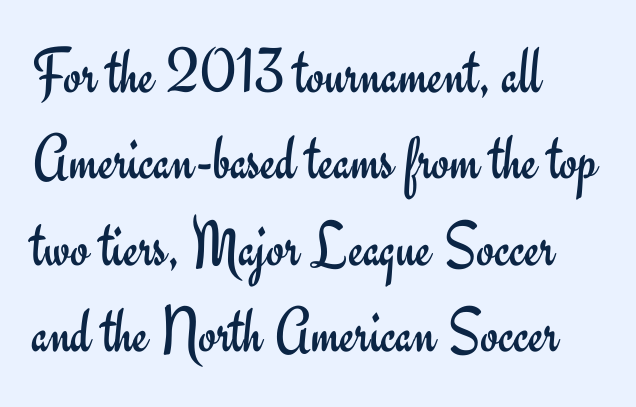
The lines in this sample share a left origin and differ only in where they stop. A typesetter would call this zero additional tracking. Examine the stroke ends and you'll find no serifs. The baseline area is clear.
